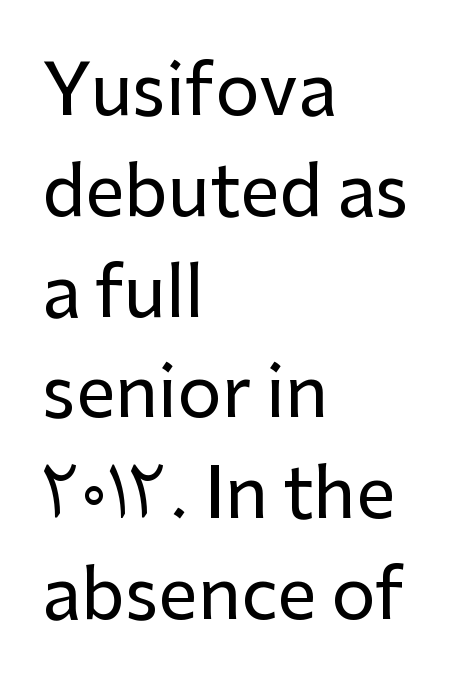
The image shows 70 px sans-serif type, upright; set left-aligned, normal line spacing (1.44x), normal letter spacing, not underlined; low stroke contrast and a medium x-height.
